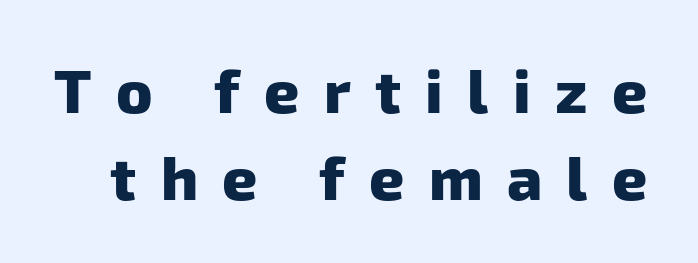
The horizontal fit of the characters is loose and conspicuously gappy. The rows are spaced the way most documents space them. To sum up the face: it is a sans, with no serifs. Check under the words: just untouched page. The letters are bold, with thick, heavy strokes.
